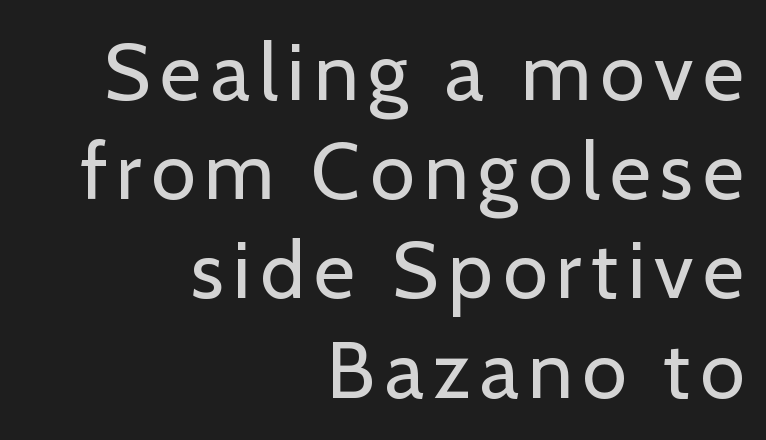
The image shows 80 px regular-weight sans-serif type, upright; set right-aligned, line spacing 1.24x, not underlined; low stroke contrast and a medium x-height.
